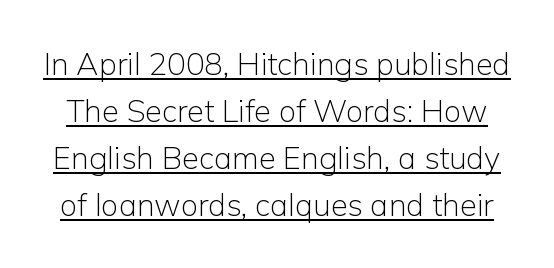
{"serif": "no", "italic": "no", "bold": "no", "weight": "light", "width": "normal", "stroke_contrast": "low", "x_height": "medium", "monospaced": "no", "underline": "yes", "line_spacing": "normal", "line_spacing_ratio": 1.52, "letter_spacing": "normal", "letter_spacing_em": 0.0, "glyph_px": 31}
